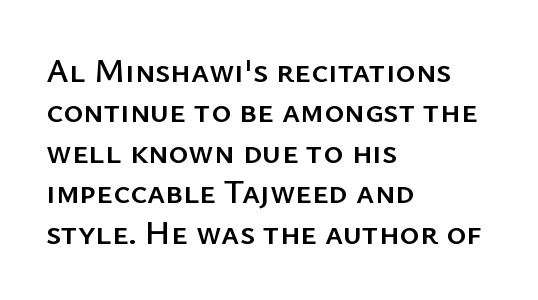
Q: Is the text italic (slanted)? A: No, it is upright.
Q: Is the typeface a serif or a sans-serif typeface? A: Sans-serif.
Q: Is the text underlined? A: No.
Q: How is the paragraph aligned? A: Left-aligned.
Q: Is the spacing between letters normal or unusually wide? A: Normal.
Q: Width (condensed, normal, or wide)? A: Normal.
Q: Stroke contrast? A: Low.
Q: x-height? A: Medium.
Q: Monospaced? A: No.
